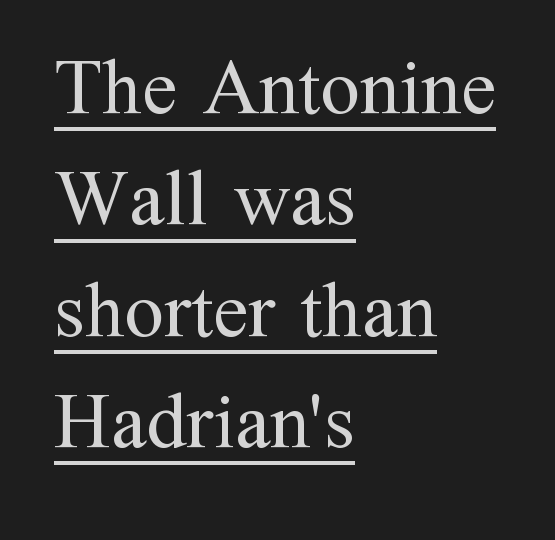
{"serif": "yes", "italic": "no", "bold": "no", "weight": "regular", "width": "normal", "stroke_contrast": "medium", "x_height": "medium", "monospaced": "no", "underline": "yes", "align": "left", "line_spacing": "normal", "line_spacing_ratio": 1.41, "letter_spacing": "normal", "letter_spacing_em": 0.0, "glyph_px": 79}
